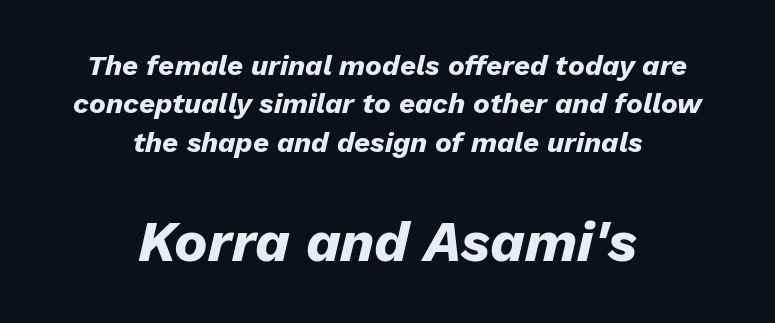
Q: Is the text bold? A: Yes.
Q: Is the text italic (slanted)? A: Yes, it leans right by about 13 degrees.
Q: Is the text underlined? A: No.
Q: How is the paragraph aligned? A: Centered.
Q: Is the spacing between letters normal or unusually wide? A: Normal.
Q: Is the spacing between lines tight, normal or loose? A: Normal.
Q: Which block of text is set in a larger size, the first (top) or the second (bottom)? A: The second (bottom) one.
Q: Width (condensed, normal, or wide)? A: Normal.
Q: Stroke contrast? A: Low.
Q: x-height? A: Medium.
Q: Monospaced? A: No.
